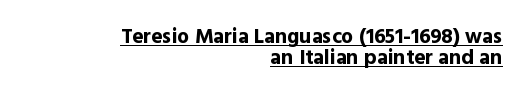
Notice how descenders almost collide with the ascenders below — that's tight leading. Does extra space separate the letters? No, they use regular spacing. A dark, heavy texture on the line: the type is bold. Short and long lines alike share a common ending point at right.
